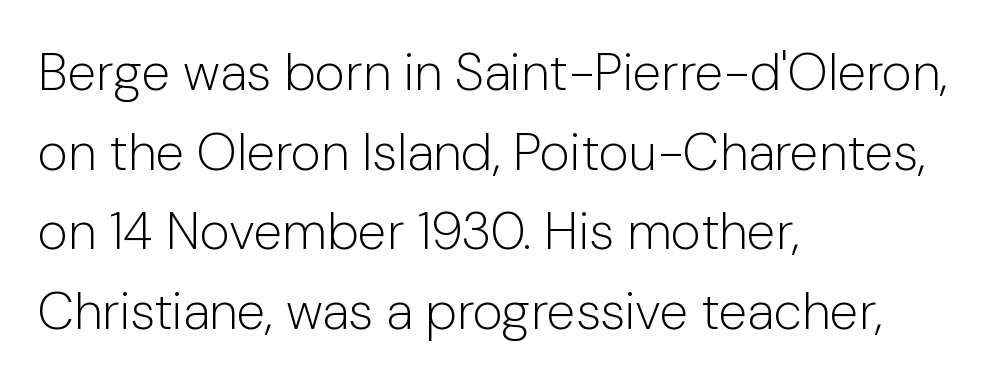
Q: Is the text bold? A: No.
Q: Is the text italic (slanted)? A: No, it is upright.
Q: Is the typeface a serif or a sans-serif typeface? A: Sans-serif.
Q: Is the text underlined? A: No.
Q: How is the paragraph aligned? A: Left-aligned.
Q: Is the spacing between letters normal or unusually wide? A: Normal.
Q: Is the spacing between lines tight, normal or loose? A: Normal.
Q: Width (condensed, normal, or wide)? A: Normal.
Q: Stroke contrast? A: Low.
Q: x-height? A: Medium.
Q: Monospaced? A: No.
